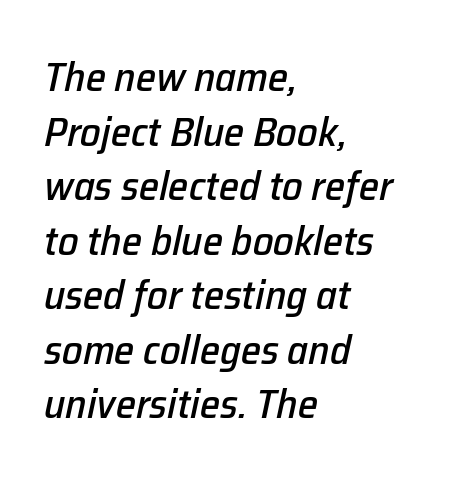
The image shows 41 px text type, italic (leaning right); set left-aligned, normal line spacing (1.33x), normal letter spacing, not underlined; low stroke contrast and a medium x-height.
